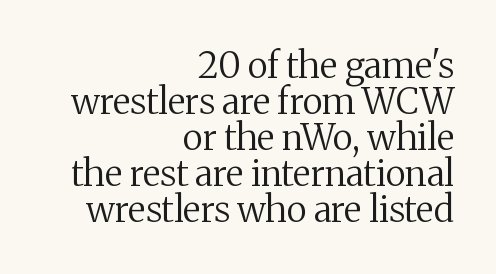
{"serif": "yes", "italic": "no", "bold": "no", "weight": "regular", "width": "normal", "stroke_contrast": "medium", "x_height": "medium", "monospaced": "no", "underline": "no", "align": "right", "line_spacing": "tight", "line_spacing_ratio": 1.0, "letter_spacing": "normal", "letter_spacing_em": 0.0, "glyph_px": 36}
